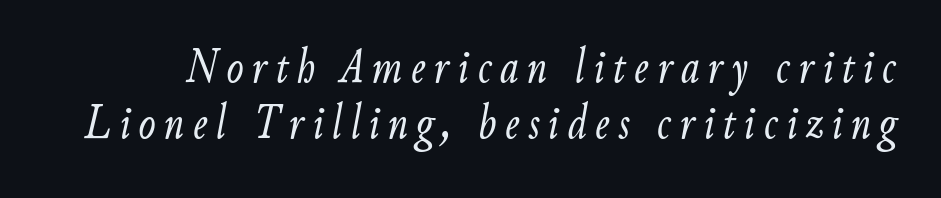
The image shows 51 px light, condensed type, italic (leaning right); set tight line spacing (1.09x), not underlined; low stroke contrast and a small x-height.
